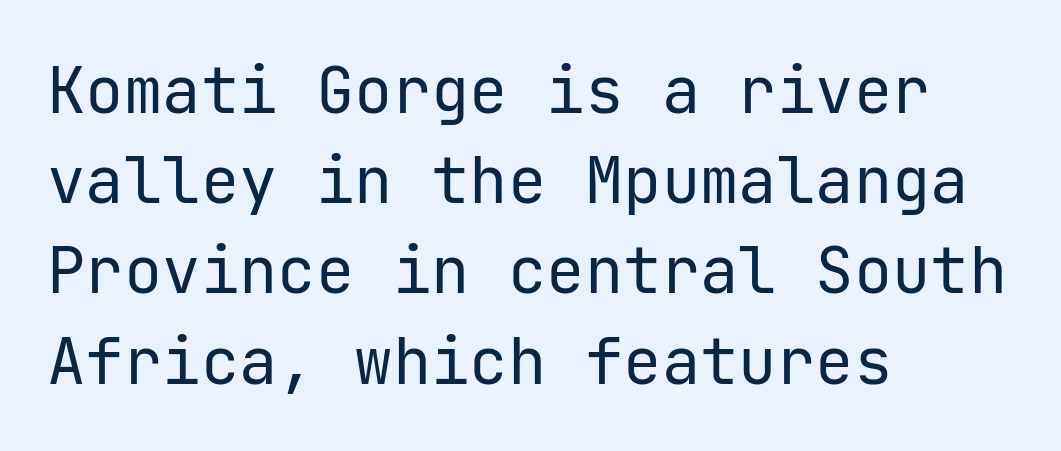
{"serif": "no", "italic": "no", "bold": "no", "weight": "regular", "width": "normal", "stroke_contrast": "low", "x_height": "medium", "underline": "no", "align": "left", "line_spacing": "normal", "line_spacing_ratio": 1.41, "letter_spacing": "normal", "letter_spacing_em": 0.0, "glyph_px": 64}
